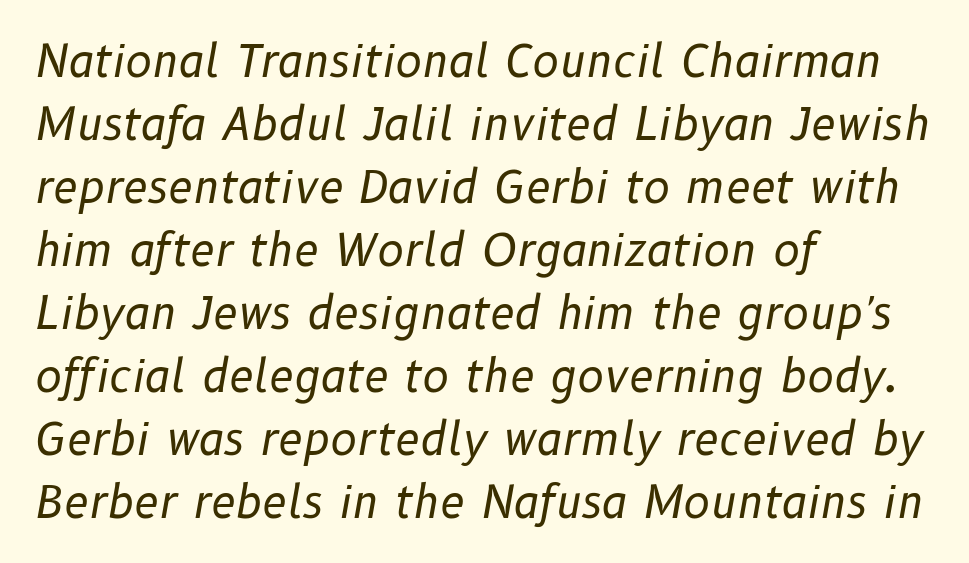
{"italic": "yes", "lean": "right", "slant_degrees": 10, "bold": "no", "weight": "regular", "width": "normal", "stroke_contrast": "low", "x_height": "medium", "monospaced": "no", "underline": "no", "align": "left", "line_spacing": "normal", "line_spacing_ratio": 1.4, "letter_spacing": "normal", "letter_spacing_em": 0.0, "glyph_px": 45}
